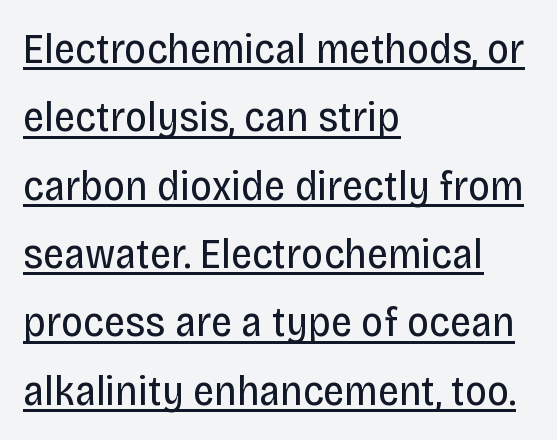
A classic flush-left, rag-right setting is used for this passage. Font category for this specimen: sans-serif. Underlining? Definitely there. The font's upright variant was chosen for this text. Nothing heavy about these letters — not bold at all.
